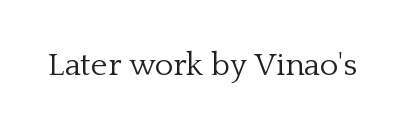
The image shows 32 px light serif type, upright; set normal letter spacing, not underlined; low stroke contrast and a medium x-height.
